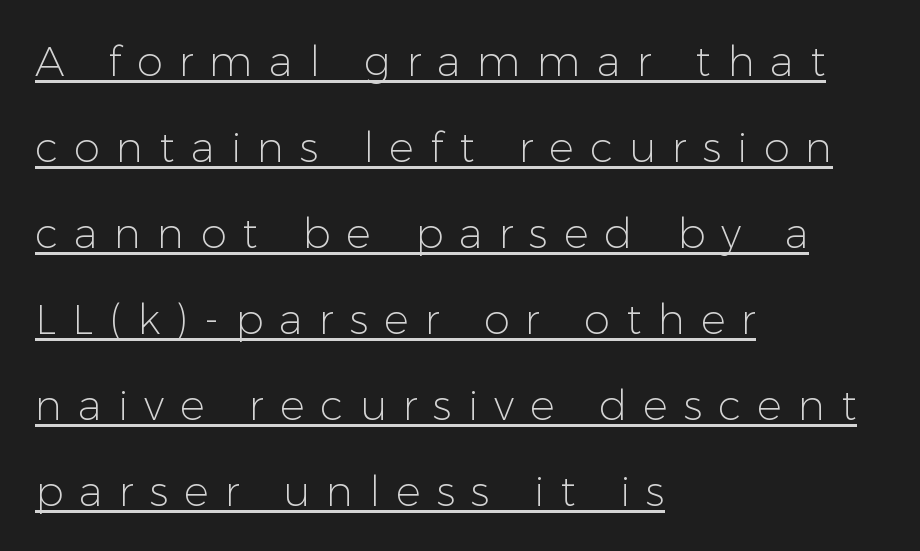
{"serif": "no", "italic": "no", "bold": "no", "weight": "light", "width": "normal", "stroke_contrast": "low", "x_height": "medium", "monospaced": "no", "underline": "yes", "align": "left", "line_spacing": "loose", "line_spacing_ratio": 2.05, "letter_spacing": "wide", "letter_spacing_em": 0.38, "glyph_px": 42}
